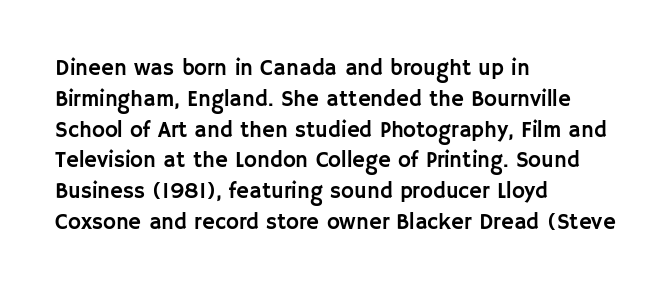
{"italic": "no", "underline": "no", "align": "left", "line_spacing": "normal", "line_spacing_ratio": 1.4, "letter_spacing": "normal", "letter_spacing_em": 0.0, "glyph_px": 22}
